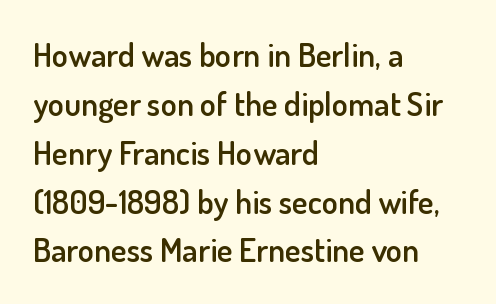
{"serif": "no", "italic": "no", "bold": "semi", "weight": "semibold", "width": "normal", "stroke_contrast": "low", "x_height": "small", "monospaced": "no", "underline": "no", "align": "left", "line_spacing": "normal", "line_spacing_ratio": 1.48, "letter_spacing": "normal", "letter_spacing_em": 0.0, "glyph_px": 33}
